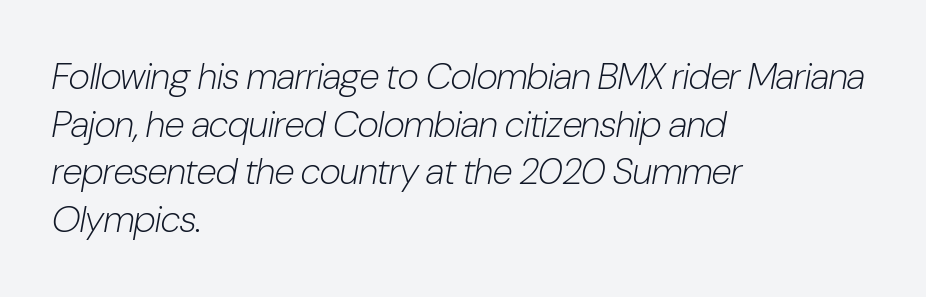
Q: Is the text bold? A: No.
Q: Is the text italic (slanted)? A: Yes, it leans right by about 10 degrees.
Q: Is the text underlined? A: No.
Q: How is the paragraph aligned? A: Left-aligned.
Q: Is the spacing between letters normal or unusually wide? A: Normal.
Q: Is the spacing between lines tight, normal or loose? A: Normal.
Q: Width (condensed, normal, or wide)? A: Condensed.
Q: Stroke contrast? A: Low.
Q: x-height? A: Medium.
Q: Monospaced? A: No.
